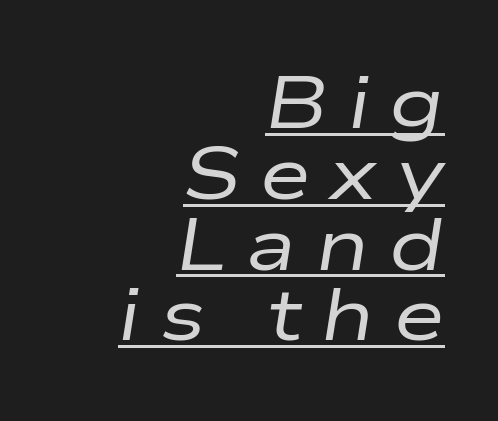
The compositor pushed each line to the right boundary. Is the stroke heavy? The answer is a plain regular-or-lighter. A typesetter would call this heavily tracked-out type. The glyphs look as if they've been sheared to an angle.
